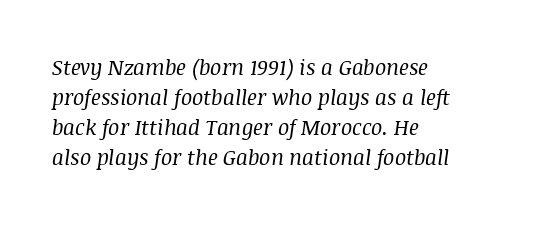
A typesetter would call this zero additional tracking. Leftover space on each line is placed entirely after the last word. A typesetter would mark this as italic. The passage shown stacks its lines at a standard gap. The zone under the glyphs is completely vacant.
